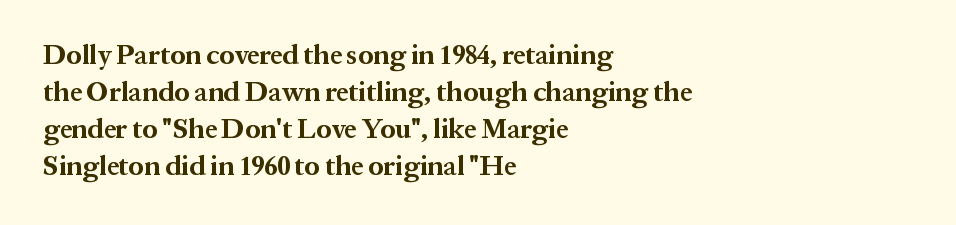
Every character sits straight up, as roman type does. Words appear dense and cohesive because spacing is normal. On the weight axis this lands at bold, roughly 700. In terms of leading, this rendering sits right in the middle.
